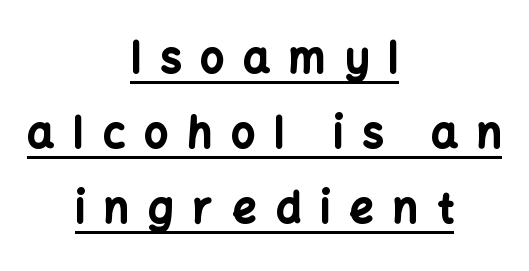
Q: Is the text bold? A: Yes.
Q: Is the text italic (slanted)? A: No, it is upright.
Q: Is the typeface a serif or a sans-serif typeface? A: Sans-serif.
Q: Is the text underlined? A: Yes.
Q: How is the paragraph aligned? A: Centered.
Q: Is the spacing between letters normal or unusually wide? A: Unusually wide.
Q: Width (condensed, normal, or wide)? A: Normal.
Q: Stroke contrast? A: Low.
Q: x-height? A: Medium.
Q: Monospaced? A: No.
